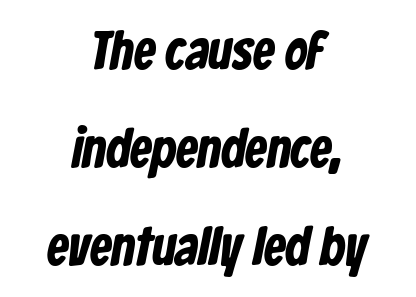
Q: Is the typeface a serif or a sans-serif typeface? A: Sans-serif.
Q: Is the text underlined? A: No.
Q: How is the paragraph aligned? A: Centered.
Q: Is the spacing between letters normal or unusually wide? A: Normal.
Q: Width (condensed, normal, or wide)? A: Condensed.
Q: Stroke contrast? A: Low.
Q: x-height? A: Medium.
Q: Monospaced? A: No.
